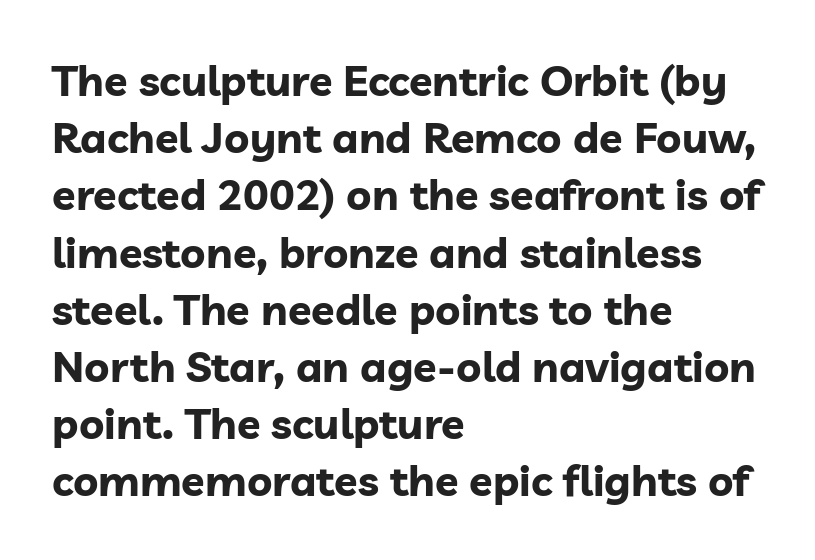
Q: Is the text bold? A: Yes.
Q: Is the text italic (slanted)? A: No, it is upright.
Q: Is the typeface a serif or a sans-serif typeface? A: Sans-serif.
Q: Is the text underlined? A: No.
Q: How is the paragraph aligned? A: Left-aligned.
Q: Is the spacing between letters normal or unusually wide? A: Normal.
Q: Is the spacing between lines tight, normal or loose? A: Normal.
Q: Width (condensed, normal, or wide)? A: Normal.
Q: Stroke contrast? A: Low.
Q: x-height? A: Medium.
Q: Monospaced? A: No.
